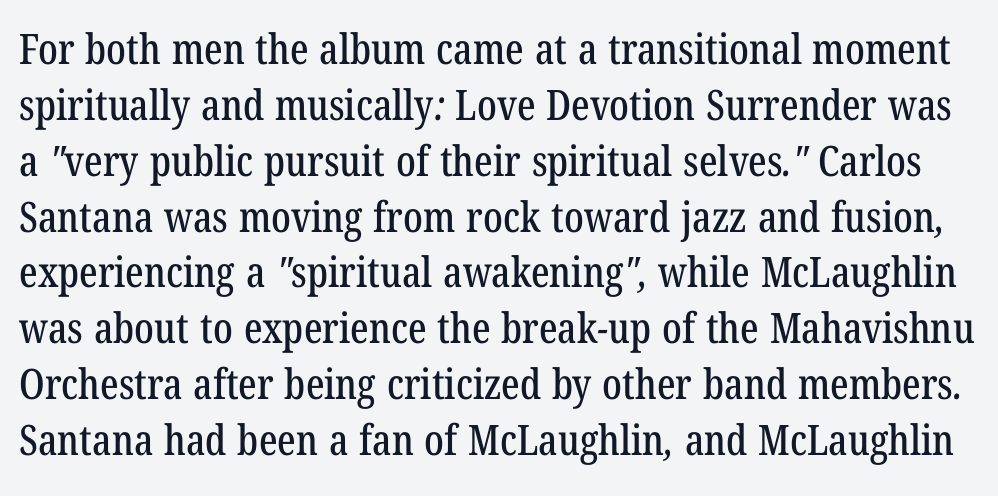
The image shows 42 px condensed serif type; set normal line spacing (1.33x), normal letter spacing, not underlined; low stroke contrast and a medium x-height.
